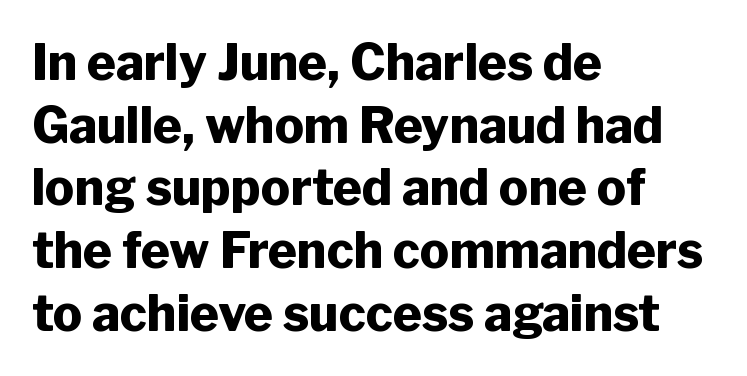
{"serif": "no", "italic": "no", "bold": "yes", "weight": "heavy", "width": "normal", "stroke_contrast": "low", "x_height": "medium", "monospaced": "no", "underline": "no", "align": "left", "line_spacing": "normal", "line_spacing_ratio": 1.28, "letter_spacing": "normal", "letter_spacing_em": 0.0, "glyph_px": 49}
